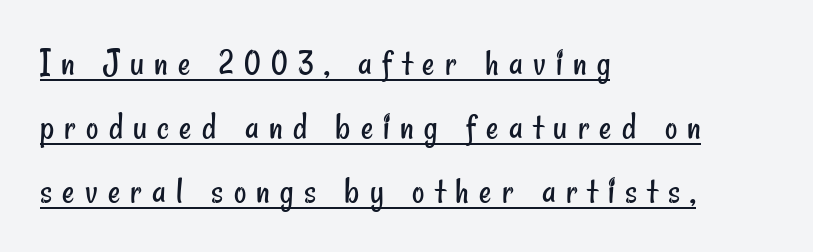
{"serif": "no", "bold": "no", "weight": "regular", "width": "condensed", "stroke_contrast": "low", "x_height": "small", "monospaced": "no", "underline": "yes", "align": "left", "line_spacing": "normal", "line_spacing_ratio": 1.68, "letter_spacing": "wide", "letter_spacing_em": 0.27, "glyph_px": 38}
